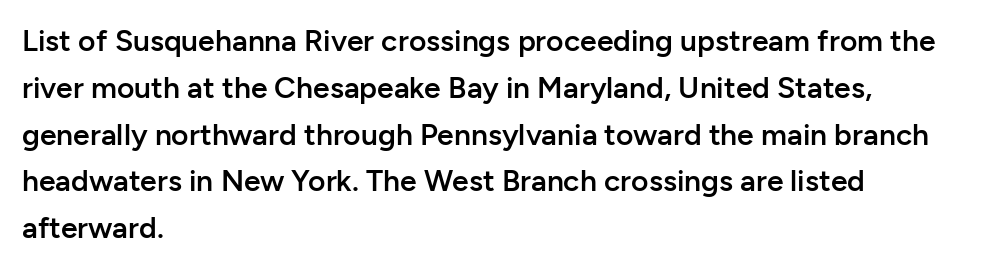
Q: Is the text bold? A: Semi-bold.
Q: Is the text italic (slanted)? A: No, it is upright.
Q: Is the typeface a serif or a sans-serif typeface? A: Sans-serif.
Q: Is the text underlined? A: No.
Q: How is the paragraph aligned? A: Left-aligned.
Q: Is the spacing between letters normal or unusually wide? A: Normal.
Q: Is the spacing between lines tight, normal or loose? A: Normal.
Q: Width (condensed, normal, or wide)? A: Normal.
Q: Stroke contrast? A: Low.
Q: x-height? A: Medium.
Q: Monospaced? A: No.
